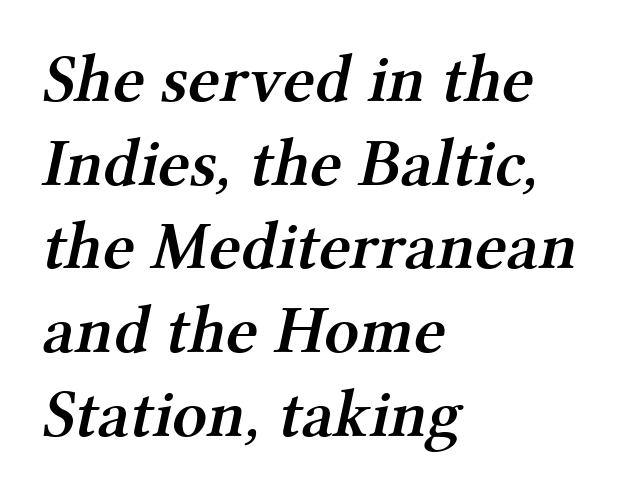
{"serif": "yes", "bold": "semi", "weight": "semibold", "width": "normal", "stroke_contrast": "medium", "x_height": "medium", "monospaced": "no", "underline": "no", "align": "left", "line_spacing_ratio": 1.23, "letter_spacing": "normal", "letter_spacing_em": 0.0, "glyph_px": 68}
